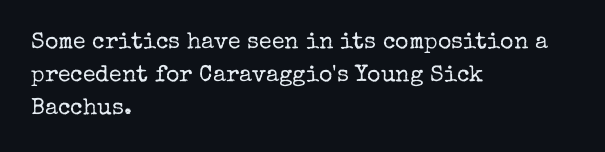
{"italic": "no", "bold": "no", "underline": "no", "align": "left", "line_spacing": "normal", "line_spacing_ratio": 1.43, "letter_spacing": "normal", "letter_spacing_em": 0.0, "glyph_px": 23}
